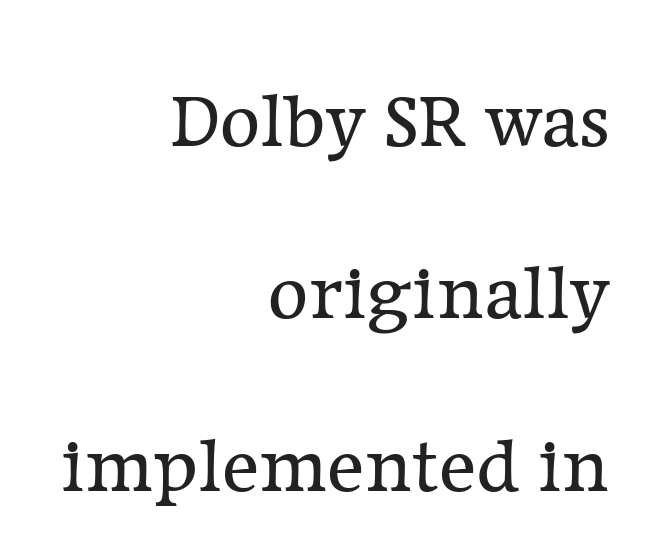
Q: Is the text bold? A: No.
Q: Is the text italic (slanted)? A: No, it is upright.
Q: Is the typeface a serif or a sans-serif typeface? A: Serif.
Q: Is the text underlined? A: No.
Q: How is the paragraph aligned? A: Right-aligned.
Q: Is the spacing between letters normal or unusually wide? A: Normal.
Q: Is the spacing between lines tight, normal or loose? A: Loose.
Q: Width (condensed, normal, or wide)? A: Normal.
Q: Stroke contrast? A: Low.
Q: x-height? A: Medium.
Q: Monospaced? A: No.
